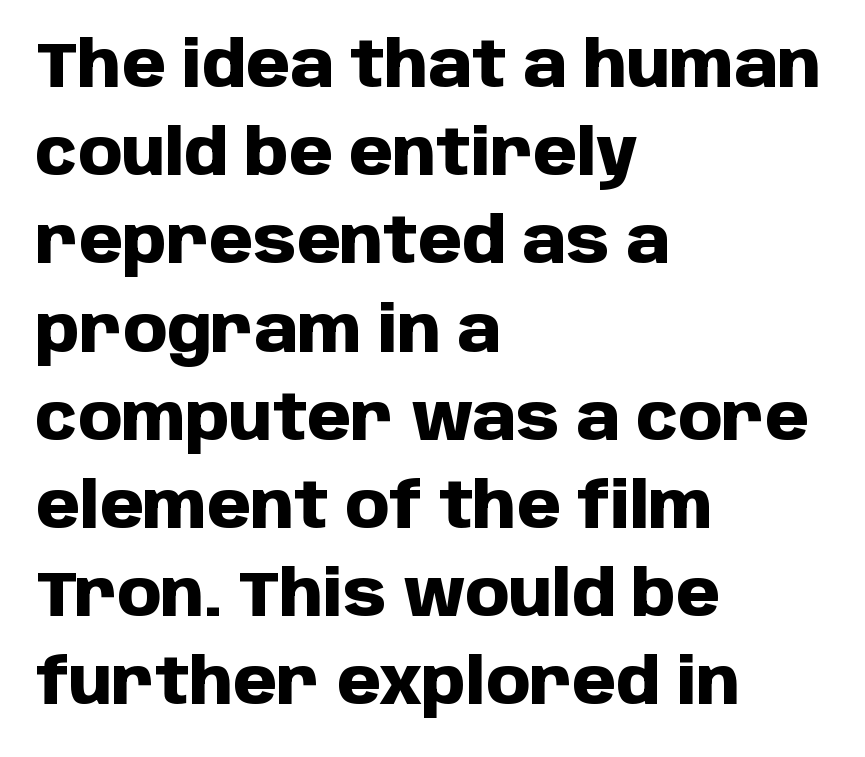
The image shows 63 px heavy sans-serif type, upright; set left-aligned, normal line spacing (1.4x), normal letter spacing, not underlined; low stroke contrast and a large x-height.
